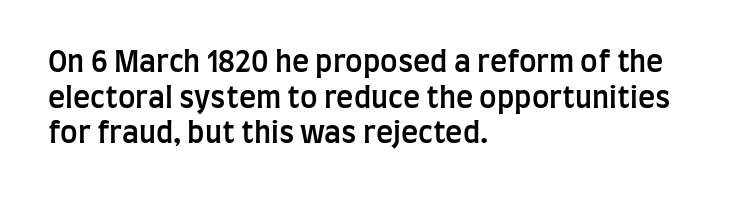
This sample uses an upright cut, with every glyph sitting square on the baseline. A student would call this left alignment; a typographer would say flush left, rag right. The passage shown is not underscored anywhere. Stroke thickness is moderately raised; the sample reads as semibold.
